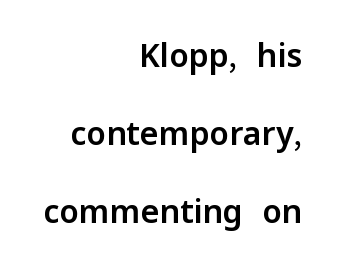
The lines are quadded right. This rendering leaves character spacing at its baseline value. Looks like regular typesetting: each glyph gets only the width it needs. I'd call this a sans setting — the letters go barefoot.
